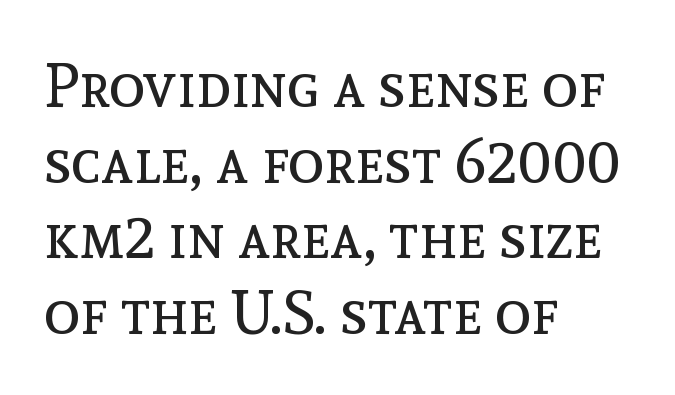
The image shows 60 px regular-weight type, upright; set left-aligned, normal line spacing (1.26x), normal letter spacing, not underlined; a medium x-height.
